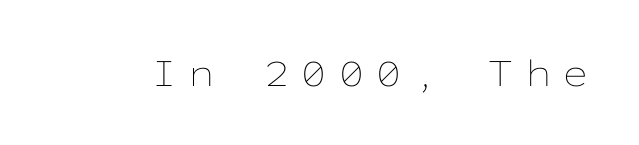
The image shows 40 px thin, wide type, upright, monospaced; set unusually wide letter spacing (+0.31 em), not underlined; low stroke contrast and a medium x-height.
